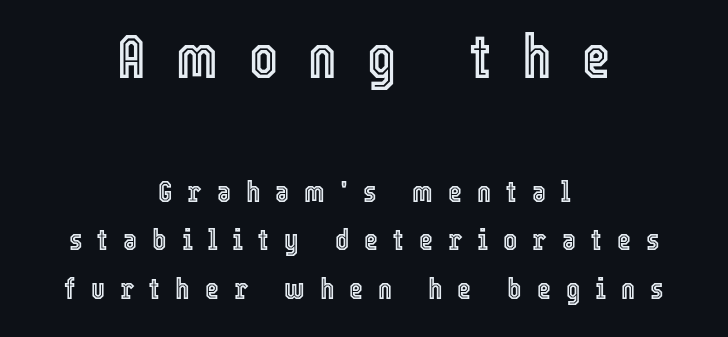
{"italic": "no", "width": "condensed", "x_height": "medium", "monospaced": "no", "underline": "no", "align": "center", "line_spacing": "normal", "line_spacing_ratio": 1.61, "letter_spacing": "wide", "letter_spacing_em": 0.5, "larger_block": "first", "size_ratio": 2.03, "glyph_px": 61}
